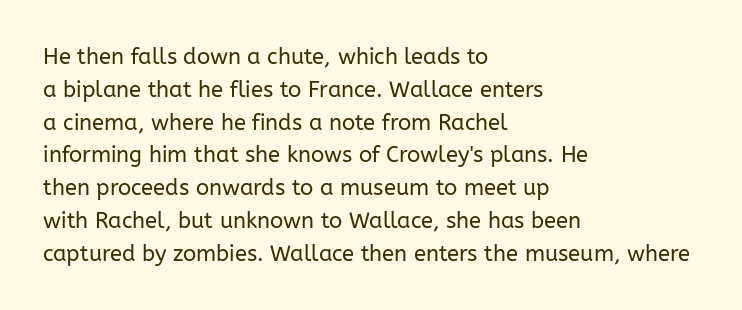
Q: Is the text bold? A: No.
Q: Is the text italic (slanted)? A: No, it is upright.
Q: Is the text underlined? A: No.
Q: How is the paragraph aligned? A: Left-aligned.
Q: Is the spacing between letters normal or unusually wide? A: Normal.
Q: Is the spacing between lines tight, normal or loose? A: Normal.
